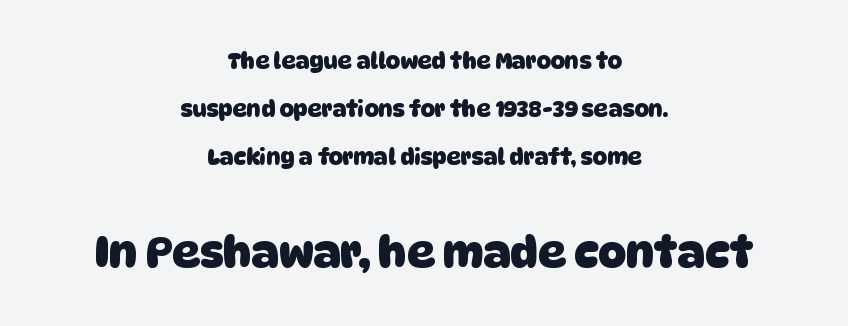
{"serif": "no", "bold": "yes", "weight": "heavy", "width": "normal", "stroke_contrast": "low", "x_height": "large", "monospaced": "no", "underline": "no", "align": "center", "line_spacing": "loose", "line_spacing_ratio": 2.19, "letter_spacing": "normal", "letter_spacing_em": 0.0, "larger_block": "second", "size_ratio": 1.95, "glyph_px": 43}
